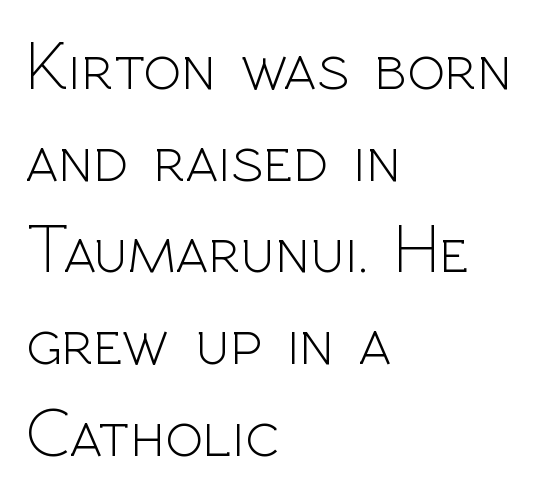
The image shows 70 px light sans-serif type, upright; set left-aligned, normal line spacing (1.31x), normal letter spacing, not underlined; a medium x-height.
